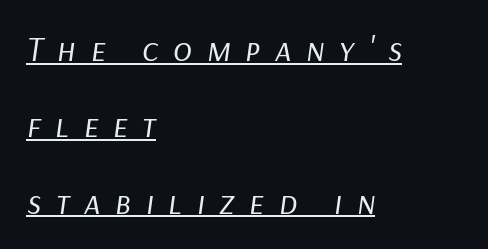
The image shows 35 px regular-weight type, italic (leaning right); set left-aligned, loose line spacing (2.18x), unusually wide letter spacing (+0.41 em), underlined; low stroke contrast and a medium x-height.
